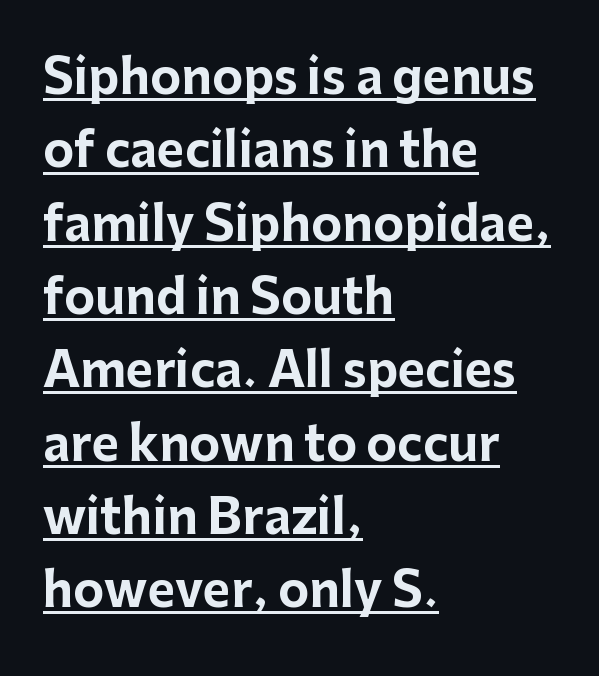
Q: Is the text bold? A: Yes.
Q: Is the text italic (slanted)? A: No, it is upright.
Q: Is the typeface a serif or a sans-serif typeface? A: Sans-serif.
Q: Is the text underlined? A: Yes.
Q: How is the paragraph aligned? A: Left-aligned.
Q: Is the spacing between letters normal or unusually wide? A: Normal.
Q: Is the spacing between lines tight, normal or loose? A: Normal.
Q: Width (condensed, normal, or wide)? A: Normal.
Q: Stroke contrast? A: Low.
Q: x-height? A: Medium.
Q: Monospaced? A: No.
